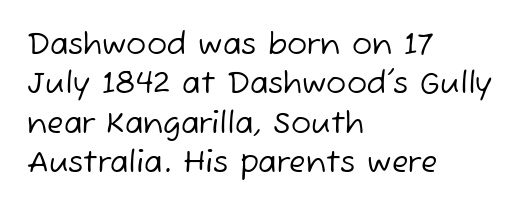
Q: Is the text bold? A: No.
Q: Is the typeface a serif or a sans-serif typeface? A: Sans-serif.
Q: Is the text underlined? A: No.
Q: How is the paragraph aligned? A: Left-aligned.
Q: Is the spacing between letters normal or unusually wide? A: Normal.
Q: Is the spacing between lines tight, normal or loose? A: Normal.
Q: Width (condensed, normal, or wide)? A: Normal.
Q: Stroke contrast? A: Low.
Q: x-height? A: Medium.
Q: Monospaced? A: No.
